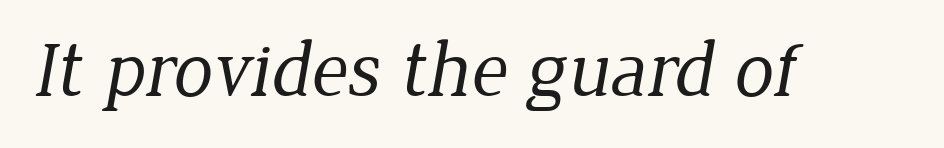
The image shows 79 px regular-weight serif type; set normal letter spacing, not underlined; low stroke contrast and a medium x-height.
